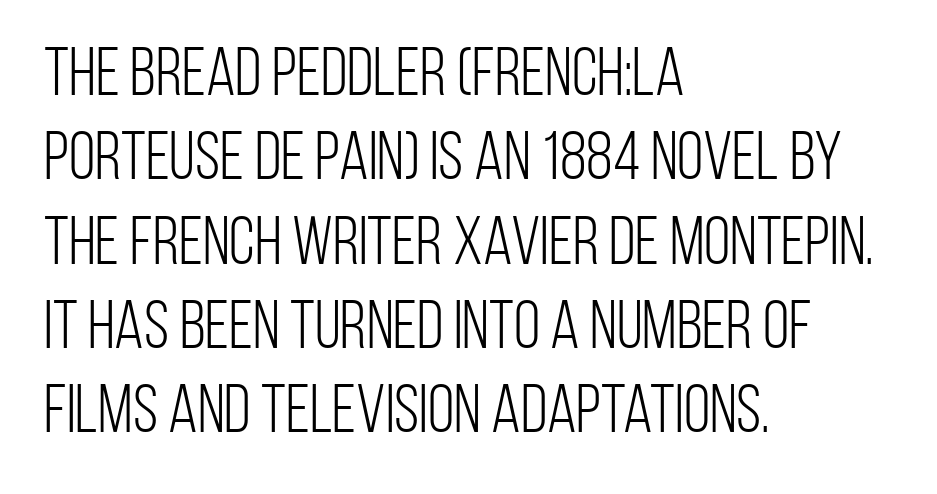
{"serif": "no", "italic": "no", "bold": "no", "weight": "light", "width": "condensed", "stroke_contrast": "low", "x_height": "large", "monospaced": "no", "underline": "no", "align": "left", "line_spacing_ratio": 1.24, "letter_spacing": "normal", "letter_spacing_em": 0.0, "glyph_px": 68}
